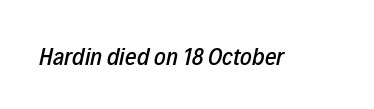
Q: Is the text italic (slanted)? A: Yes, it leans right by about 12 degrees.
Q: Is the text underlined? A: No.
Q: Is the spacing between letters normal or unusually wide? A: Normal.
